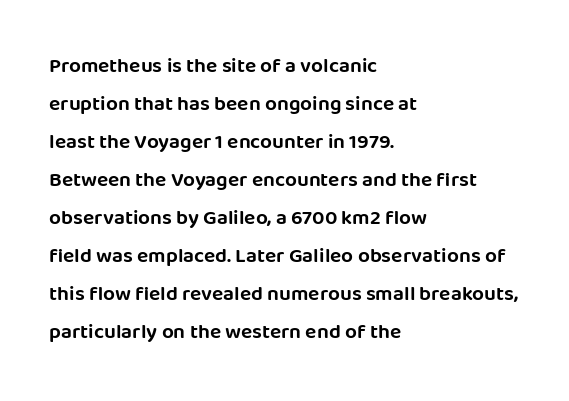
{"italic": "no", "underline": "no", "align": "left", "line_spacing_ratio": 1.81, "letter_spacing": "normal", "letter_spacing_em": 0.0, "glyph_px": 21}
